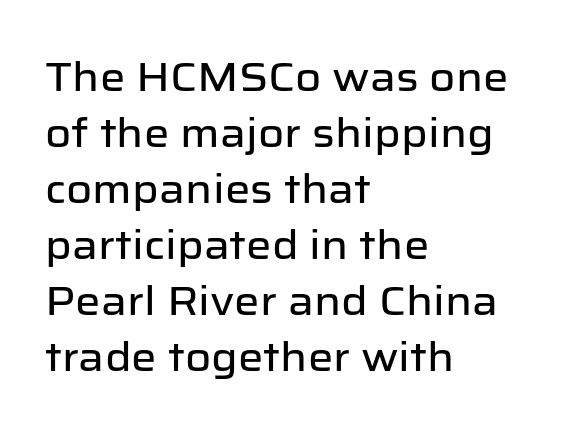
{"serif": "no", "italic": "no", "width": "normal", "stroke_contrast": "low", "x_height": "medium", "monospaced": "no", "underline": "no", "align": "left", "line_spacing": "normal", "line_spacing_ratio": 1.4, "letter_spacing": "normal", "letter_spacing_em": 0.0, "glyph_px": 40}
